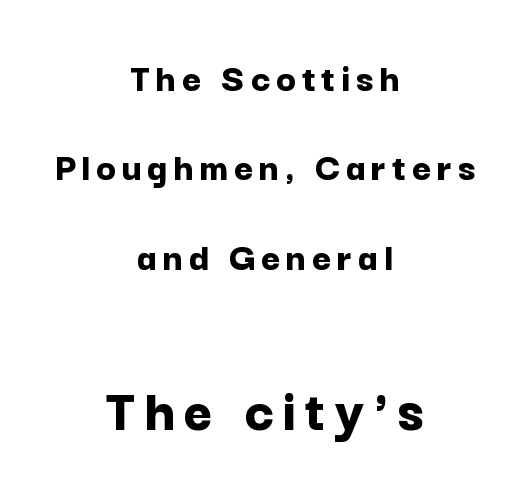
{"serif": "no", "italic": "no", "bold": "yes", "weight": "bold", "width": "normal", "stroke_contrast": "low", "x_height": "medium", "monospaced": "no", "underline": "no", "align": "center", "line_spacing": "loose", "line_spacing_ratio": 2.18, "larger_block": "second", "size_ratio": 1.51, "glyph_px": 62}
